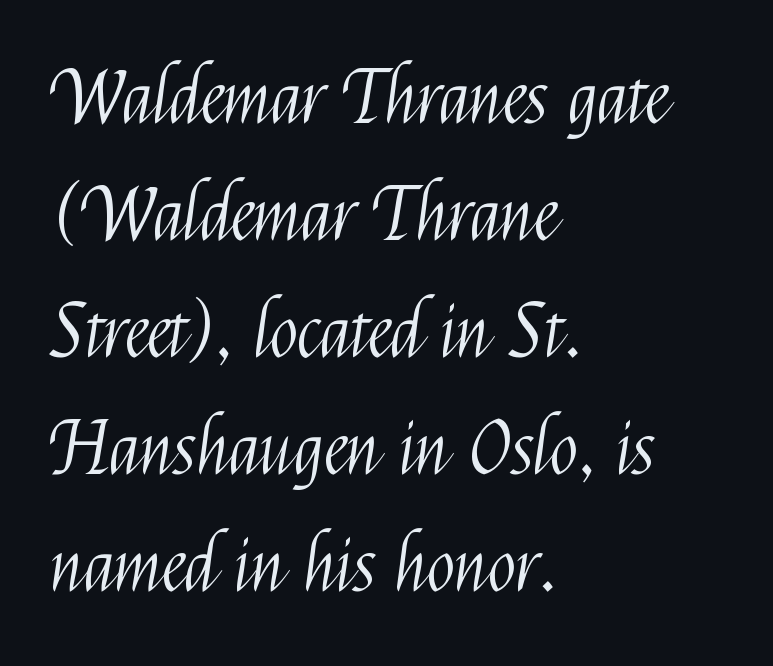
{"serif": "no", "bold": "no", "weight": "light", "width": "condensed", "stroke_contrast": "medium", "x_height": "medium", "monospaced": "no", "underline": "no", "align": "left", "line_spacing": "normal", "line_spacing_ratio": 1.58, "letter_spacing": "normal", "letter_spacing_em": 0.0, "glyph_px": 74}
